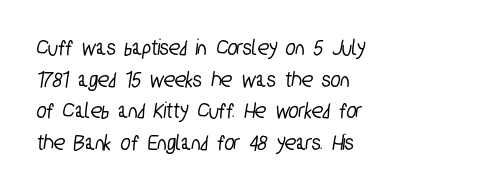
Q: Is the text underlined? A: No.
Q: How is the paragraph aligned? A: Left-aligned.
Q: Is the spacing between letters normal or unusually wide? A: Normal.
Q: Is the spacing between lines tight, normal or loose? A: Normal.
